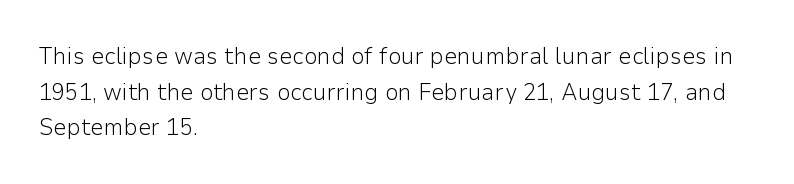
The image shows 24 px text type, upright; set left-aligned, normal line spacing (1.48x), normal letter spacing, not underlined.
